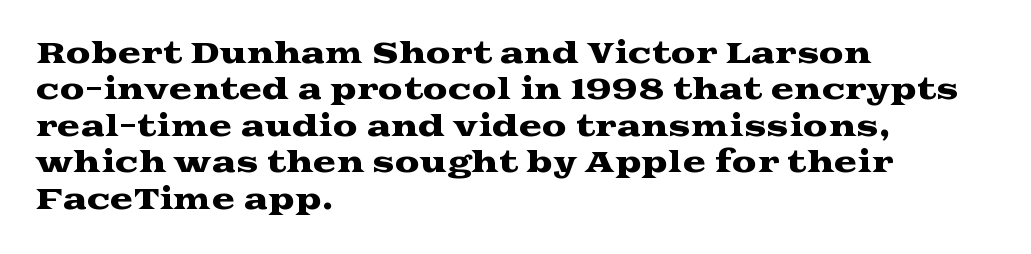
The image shows 28 px wide serif type, upright; set left-aligned, normal line spacing (1.3x), normal letter spacing, not underlined; medium stroke contrast and a medium x-height.
